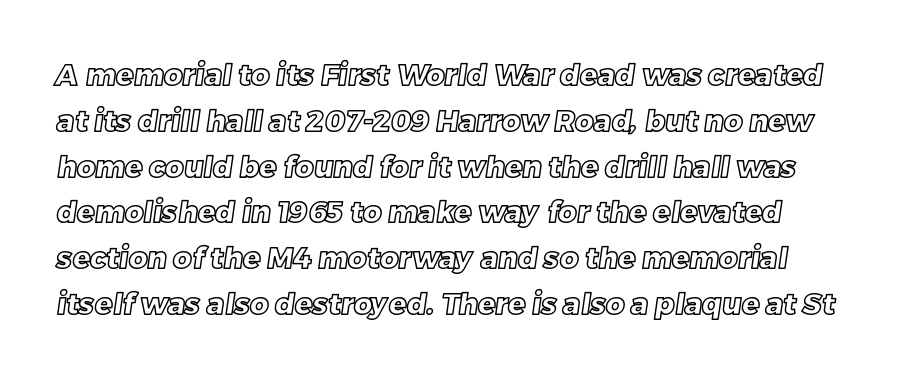
Q: Is the text underlined? A: No.
Q: Is the spacing between letters normal or unusually wide? A: Normal.
Q: Is the spacing between lines tight, normal or loose? A: Normal.
Q: Width (condensed, normal, or wide)? A: Normal.
Q: x-height? A: Large.
Q: Monospaced? A: No.
